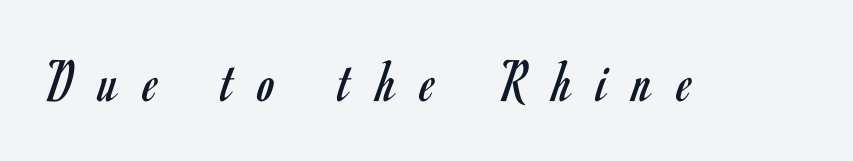
{"serif": "no", "bold": "no", "weight": "regular", "width": "condensed", "stroke_contrast": "low", "x_height": "small", "monospaced": "no", "underline": "no", "letter_spacing": "wide", "letter_spacing_em": 0.43, "glyph_px": 61}
